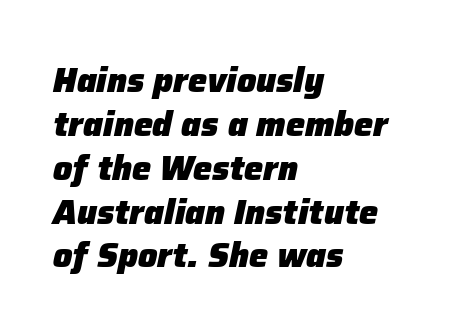
{"italic": "yes", "lean": "right", "slant_degrees": 12, "bold": "yes", "weight": "heavy", "width": "normal", "stroke_contrast": "low", "x_height": "medium", "monospaced": "no", "underline": "no", "align": "left", "line_spacing": "normal", "line_spacing_ratio": 1.29, "letter_spacing": "normal", "letter_spacing_em": 0.0, "glyph_px": 34}
